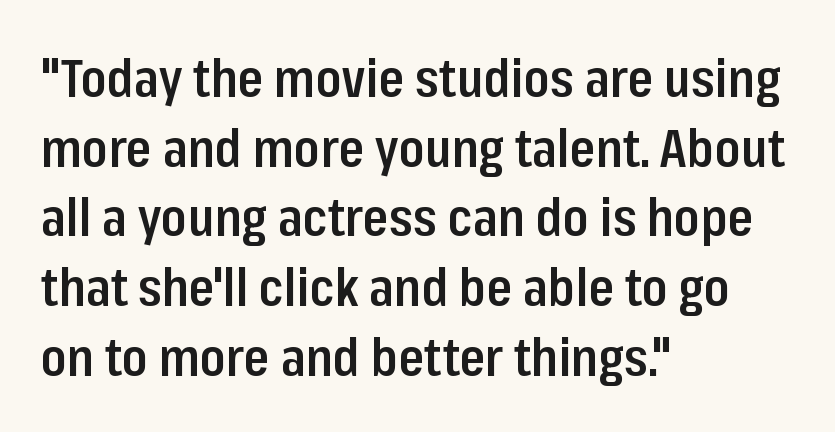
The image shows 52 px semibold, condensed sans-serif type, upright; set left-aligned, normal line spacing (1.34x), normal letter spacing, not underlined; low stroke contrast and a medium x-height.
